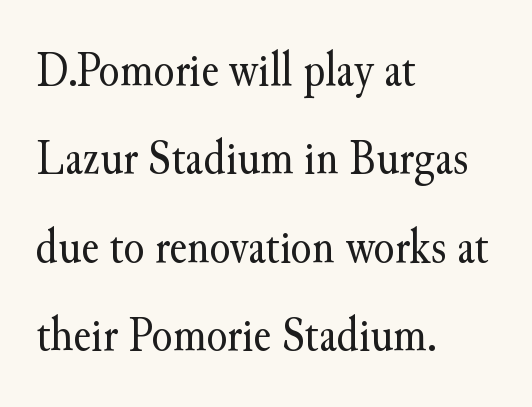
Q: Is the text bold? A: No.
Q: Is the text italic (slanted)? A: No, it is upright.
Q: Is the typeface a serif or a sans-serif typeface? A: Serif.
Q: Is the text underlined? A: No.
Q: How is the paragraph aligned? A: Left-aligned.
Q: Is the spacing between letters normal or unusually wide? A: Normal.
Q: Width (condensed, normal, or wide)? A: Normal.
Q: Stroke contrast? A: Medium.
Q: x-height? A: Small.
Q: Monospaced? A: No.
